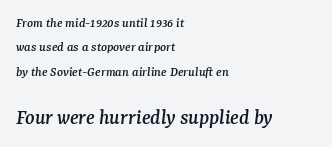
Q: Is the text italic (slanted)? A: Yes, it leans right by about 7 degrees.
Q: Is the text underlined? A: No.
Q: How is the paragraph aligned? A: Left-aligned.
Q: Is the spacing between letters normal or unusually wide? A: Normal.
Q: Which block of text is set in a larger size, the first (top) or the second (bottom)? A: The second (bottom) one.
